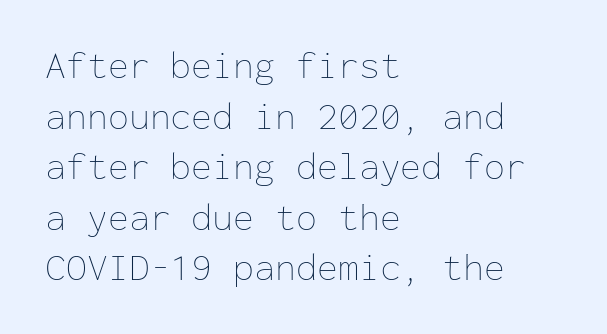
The image shows 38 px thin type, upright, monospaced; set left-aligned, normal line spacing (1.33x), normal letter spacing, not underlined; low stroke contrast and a medium x-height.
